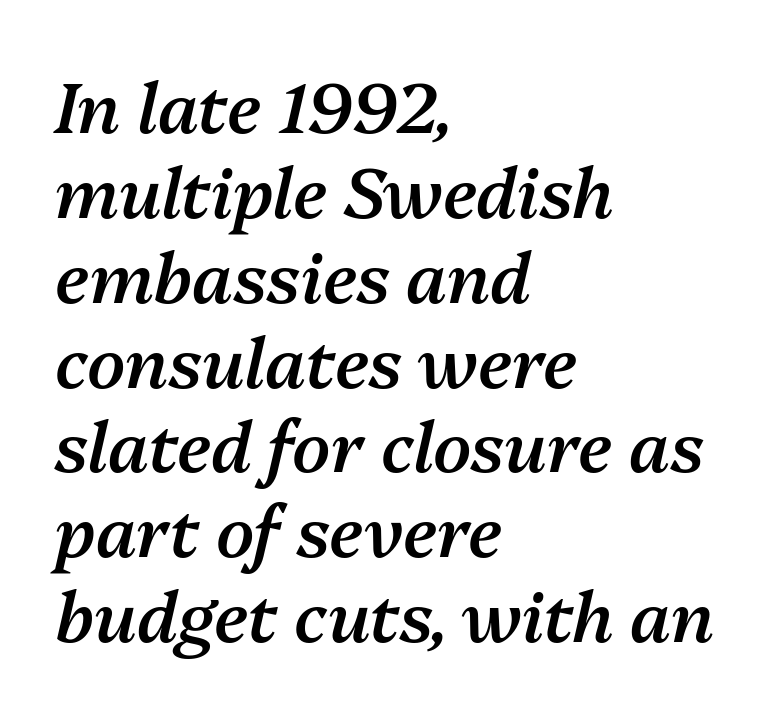
Layout note: lines flush left. Here the designer chose a conventional face with non-uniform glyph widths. The foot of each line stays bare and open. Does extra space separate the letters? No, they use regular spacing.
